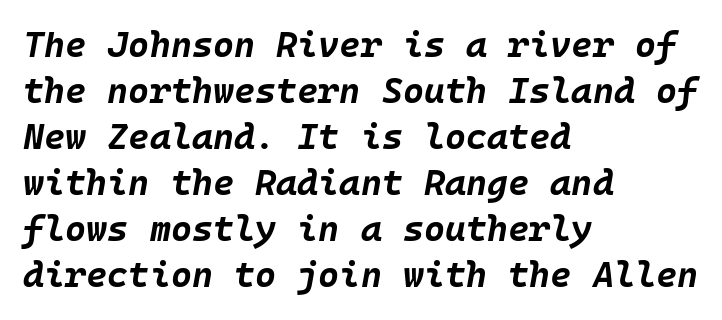
The image shows 36 px bold type, italic (leaning right); set left-aligned, normal line spacing (1.28x), normal letter spacing, not underlined; low stroke contrast and a large x-height.
